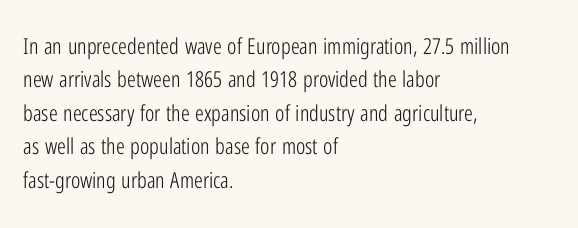
The image shows 22 px text type, upright; set left-aligned, normal line spacing (1.52x), normal letter spacing, not underlined.
